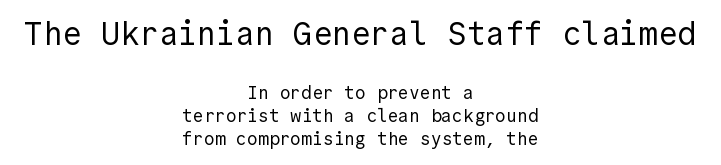
Honestly, the letter spacing is just normal — you wouldn't notice it. This is sans-serif lettering, the kind often seen on screens and signage. Rows of type keep a routine distance in the vertical direction. The text block is weighted toward neither margin, spreading evenly from the middle.
